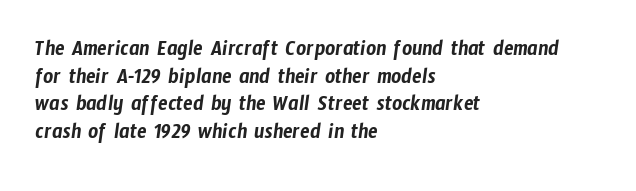
Q: Is the text underlined? A: No.
Q: How is the paragraph aligned? A: Left-aligned.
Q: Is the spacing between letters normal or unusually wide? A: Normal.
Q: Is the spacing between lines tight, normal or loose? A: Normal.
